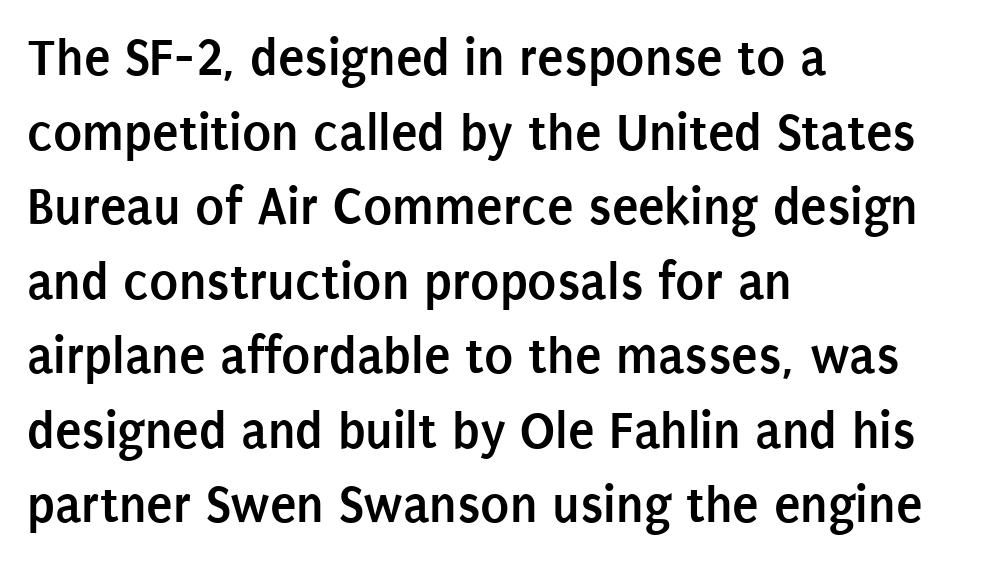
Q: Is the text bold? A: Yes.
Q: Is the text italic (slanted)? A: No, it is upright.
Q: Is the typeface a serif or a sans-serif typeface? A: Sans-serif.
Q: Is the text underlined? A: No.
Q: How is the paragraph aligned? A: Left-aligned.
Q: Is the spacing between letters normal or unusually wide? A: Normal.
Q: Is the spacing between lines tight, normal or loose? A: Normal.
Q: Width (condensed, normal, or wide)? A: Condensed.
Q: Stroke contrast? A: Low.
Q: x-height? A: Large.
Q: Monospaced? A: No.
